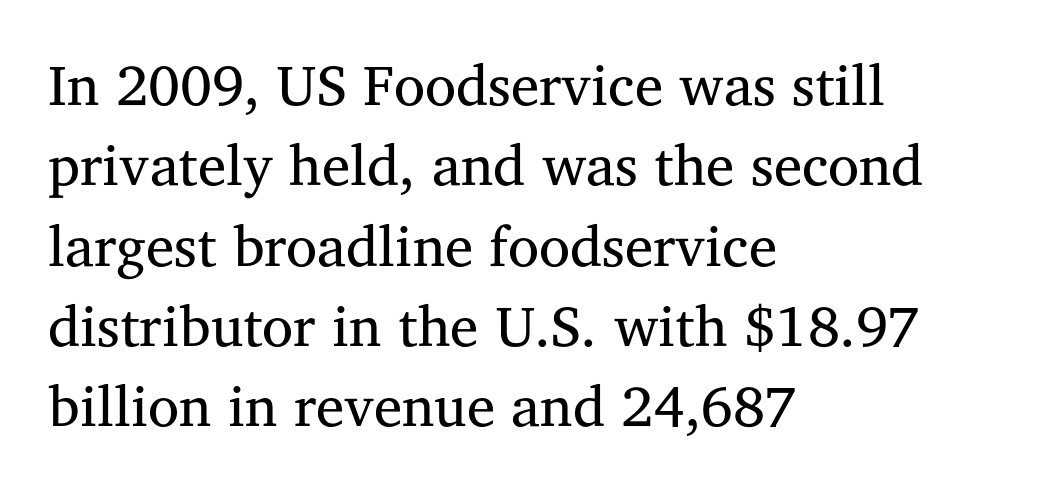
{"serif": "yes", "italic": "no", "bold": "no", "weight": "regular", "width": "normal", "stroke_contrast": "medium", "x_height": "medium", "monospaced": "no", "underline": "no", "align": "left", "line_spacing": "normal", "line_spacing_ratio": 1.41, "letter_spacing": "normal", "letter_spacing_em": 0.0, "glyph_px": 57}
